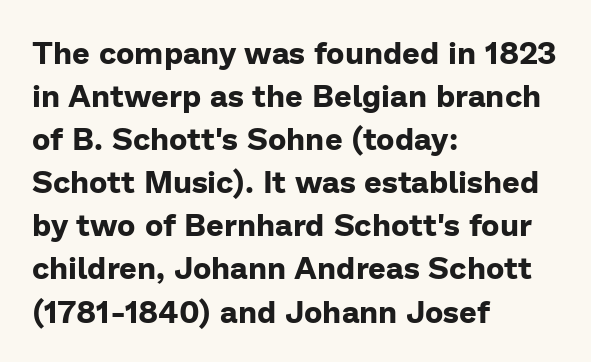
Q: Is the text bold? A: Yes.
Q: Is the text italic (slanted)? A: No, it is upright.
Q: Is the typeface a serif or a sans-serif typeface? A: Sans-serif.
Q: Is the text underlined? A: No.
Q: How is the paragraph aligned? A: Left-aligned.
Q: Is the spacing between letters normal or unusually wide? A: Normal.
Q: Is the spacing between lines tight, normal or loose? A: Normal.
Q: Width (condensed, normal, or wide)? A: Normal.
Q: Stroke contrast? A: Low.
Q: x-height? A: Medium.
Q: Monospaced? A: No.
